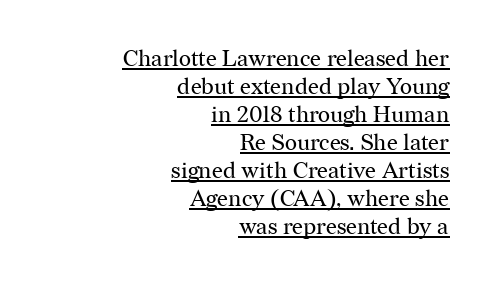
The image shows 23 px text type, upright; set right-aligned, line spacing 1.22x, normal letter spacing, underlined.
